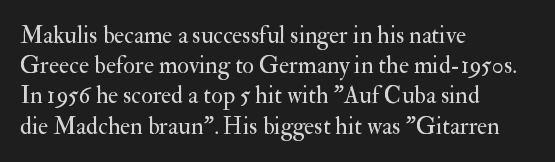
The image shows 24 px text type, upright; set left-aligned, normal line spacing (1.26x), normal letter spacing, not underlined.
